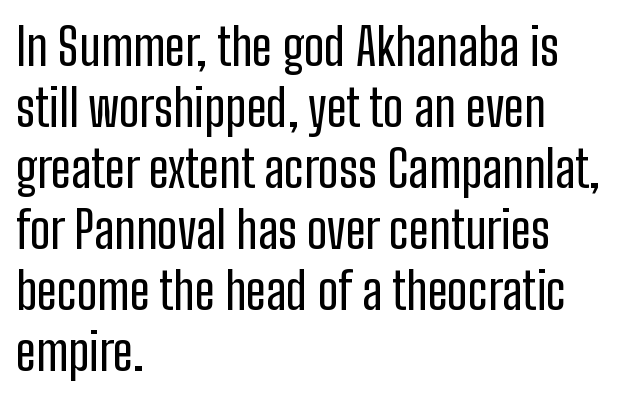
{"serif": "no", "italic": "no", "width": "condensed", "stroke_contrast": "low", "x_height": "medium", "monospaced": "no", "underline": "no", "align": "left", "line_spacing_ratio": 1.22, "letter_spacing": "normal", "letter_spacing_em": 0.0, "glyph_px": 50}
